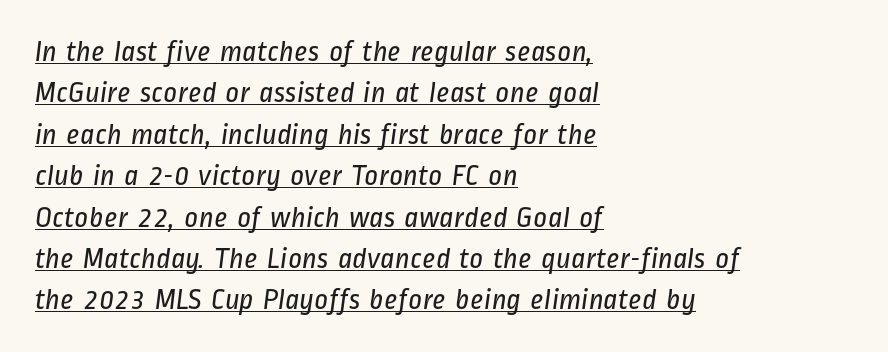
{"serif": "no", "bold": "no", "weight": "regular", "width": "condensed", "stroke_contrast": "low", "x_height": "medium", "monospaced": "no", "underline": "yes", "align": "left", "line_spacing": "normal", "line_spacing_ratio": 1.38, "letter_spacing": "normal", "letter_spacing_em": 0.0, "glyph_px": 30}
